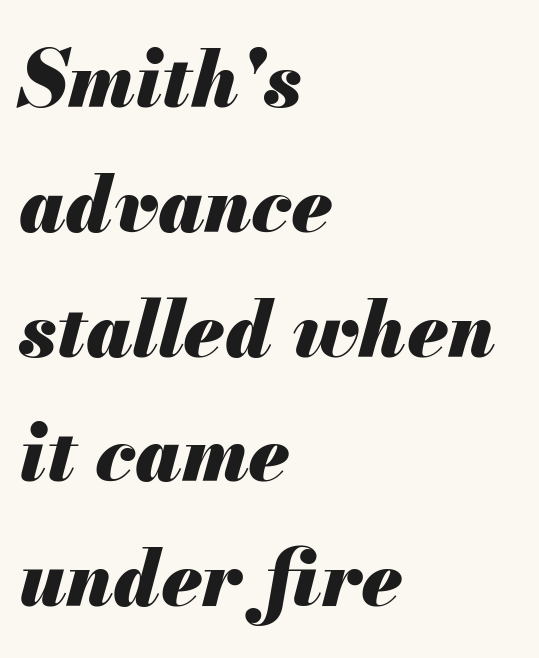
The image shows 78 px heavy type, italic (leaning right); set left-aligned, normal line spacing (1.6x), normal letter spacing, not underlined; medium stroke contrast and a small x-height.
